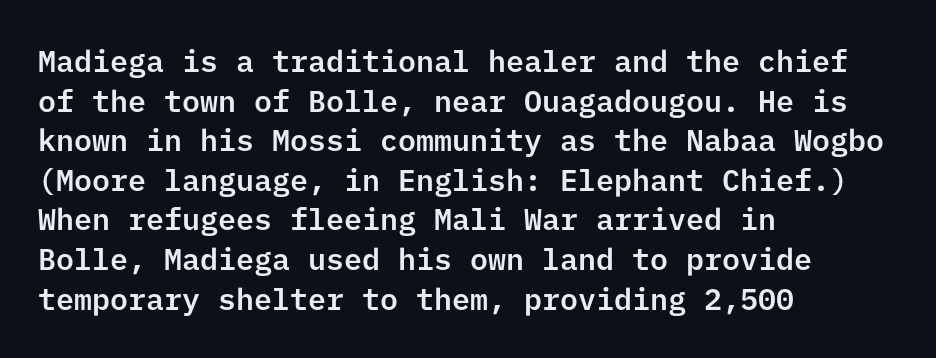
Q: Is the text italic (slanted)? A: No, it is upright.
Q: Is the typeface a serif or a sans-serif typeface? A: Sans-serif.
Q: Is the text underlined? A: No.
Q: How is the paragraph aligned? A: Left-aligned.
Q: Is the spacing between letters normal or unusually wide? A: Normal.
Q: Is the spacing between lines tight, normal or loose? A: Normal.
Q: Width (condensed, normal, or wide)? A: Normal.
Q: Stroke contrast? A: Low.
Q: x-height? A: Medium.
